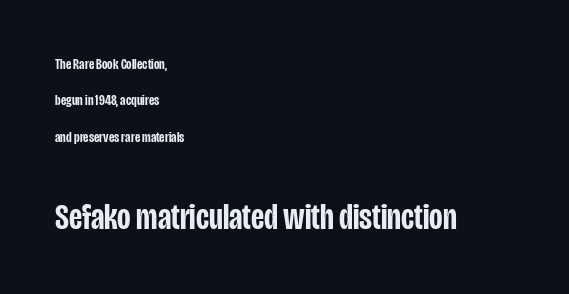
The face used here is a semibold: visibly heavier than regular, lighter than bold. Two sizes are in play, and the larger belongs to the second block. Does the lettering tilt? It doesn't — this is upright. A classic flush-left, rag-right setting is used for this passage.
